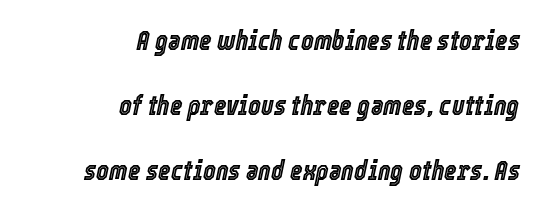
The rag falls on the left side of this text block. Characters follow at the spacing the type designer built in. The gap between lines stays unmarked. Line spacing here is loose. Does the lettering tilt? It does — this is italic.
